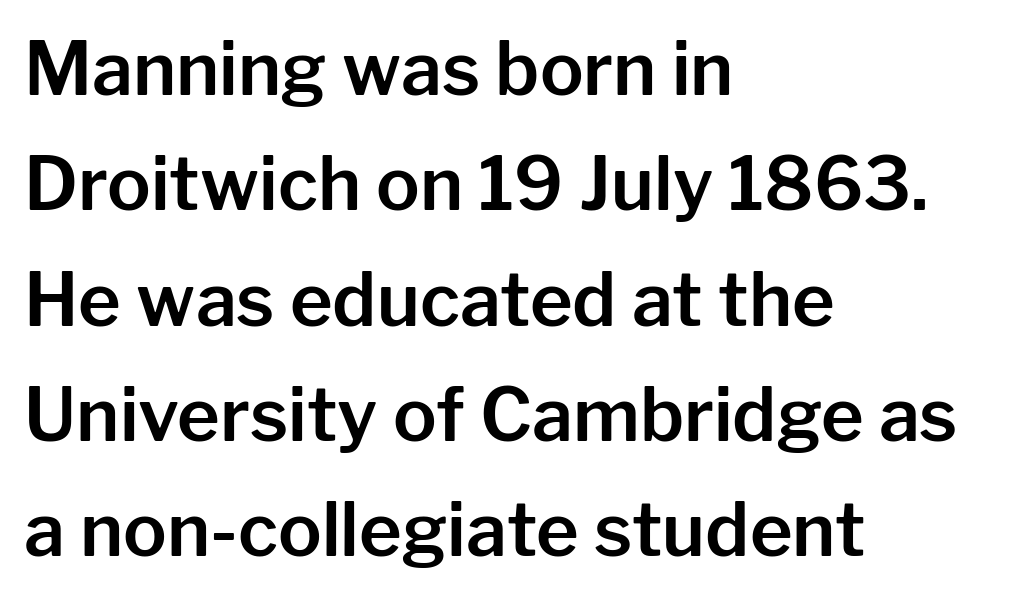
{"serif": "no", "italic": "no", "width": "normal", "stroke_contrast": "low", "x_height": "medium", "monospaced": "no", "underline": "no", "align": "left", "line_spacing": "normal", "line_spacing_ratio": 1.58, "letter_spacing": "normal", "letter_spacing_em": 0.0, "glyph_px": 73}
